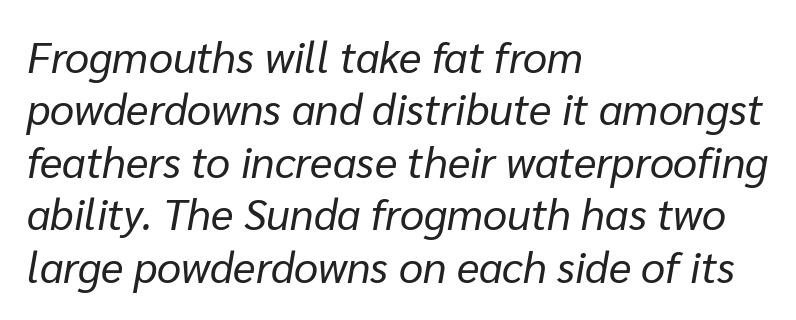
The image shows 43 px regular-weight type, italic (leaning right); set left-aligned, line spacing 1.22x, normal letter spacing, not underlined; low stroke contrast and a medium x-height.
